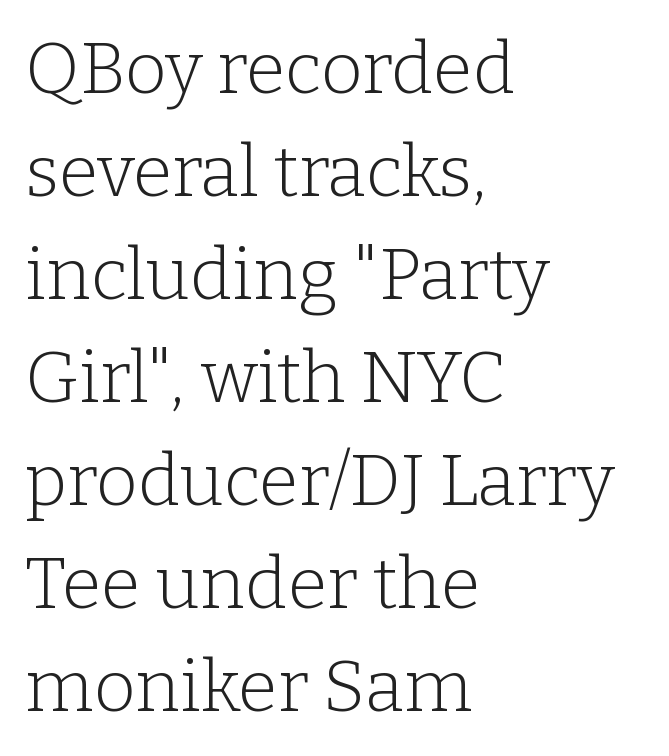
The image shows 72 px light serif type, upright; set left-aligned, normal line spacing (1.43x), normal letter spacing, not underlined; low stroke contrast and a medium x-height.
